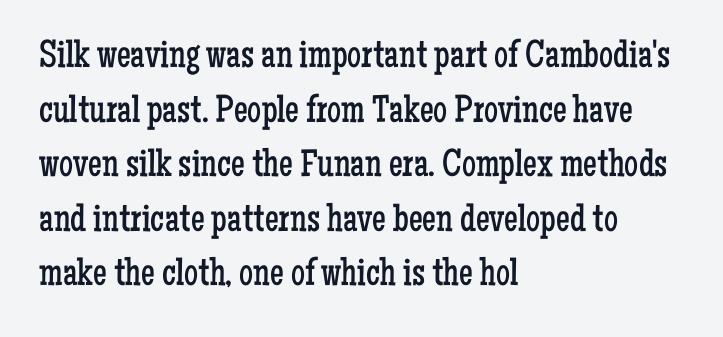
The image shows 39 px regular-weight, condensed serif type, upright; set left-aligned, normal line spacing (1.4x), normal letter spacing, not underlined; low stroke contrast and a medium x-height.
